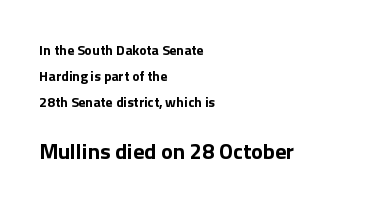
Q: Is the text bold? A: Yes.
Q: Is the text italic (slanted)? A: No, it is upright.
Q: Is the text underlined? A: No.
Q: How is the paragraph aligned? A: Left-aligned.
Q: Is the spacing between letters normal or unusually wide? A: Normal.
Q: Which block of text is set in a larger size, the first (top) or the second (bottom)? A: The second (bottom) one.
